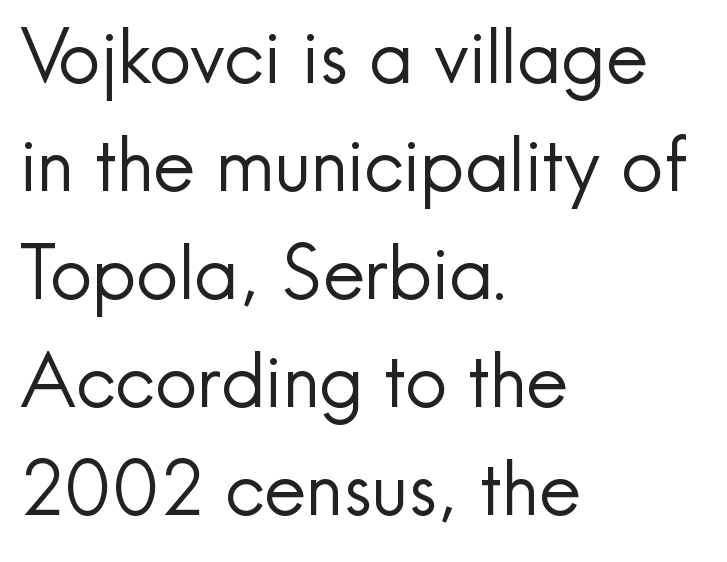
{"serif": "no", "italic": "no", "bold": "no", "weight": "regular", "width": "normal", "x_height": "small", "monospaced": "no", "underline": "no", "align": "left", "line_spacing": "normal", "line_spacing_ratio": 1.46, "letter_spacing": "normal", "letter_spacing_em": 0.0, "glyph_px": 74}
